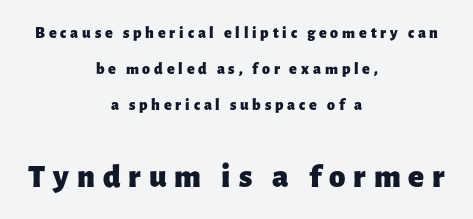
Q: Is the text bold? A: Yes.
Q: Is the text italic (slanted)? A: No, it is upright.
Q: Is the typeface a serif or a sans-serif typeface? A: Sans-serif.
Q: Is the text underlined? A: No.
Q: How is the paragraph aligned? A: Centered.
Q: Is the spacing between letters normal or unusually wide? A: Unusually wide.
Q: Is the spacing between lines tight, normal or loose? A: Loose.
Q: Which block of text is set in a larger size, the first (top) or the second (bottom)? A: The second (bottom) one.
Q: Width (condensed, normal, or wide)? A: Normal.
Q: Stroke contrast? A: Low.
Q: x-height? A: Medium.
Q: Monospaced? A: No.
